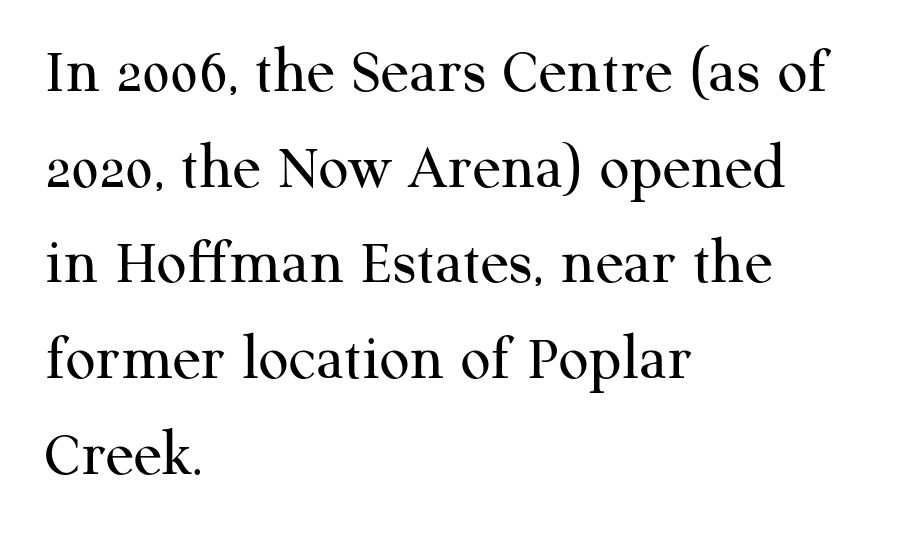
Q: Is the text bold? A: No.
Q: Is the text italic (slanted)? A: No, it is upright.
Q: Is the typeface a serif or a sans-serif typeface? A: Serif.
Q: Is the text underlined? A: No.
Q: How is the paragraph aligned? A: Left-aligned.
Q: Is the spacing between letters normal or unusually wide? A: Normal.
Q: Is the spacing between lines tight, normal or loose? A: Normal.
Q: Width (condensed, normal, or wide)? A: Normal.
Q: Stroke contrast? A: Medium.
Q: x-height? A: Medium.
Q: Monospaced? A: No.
